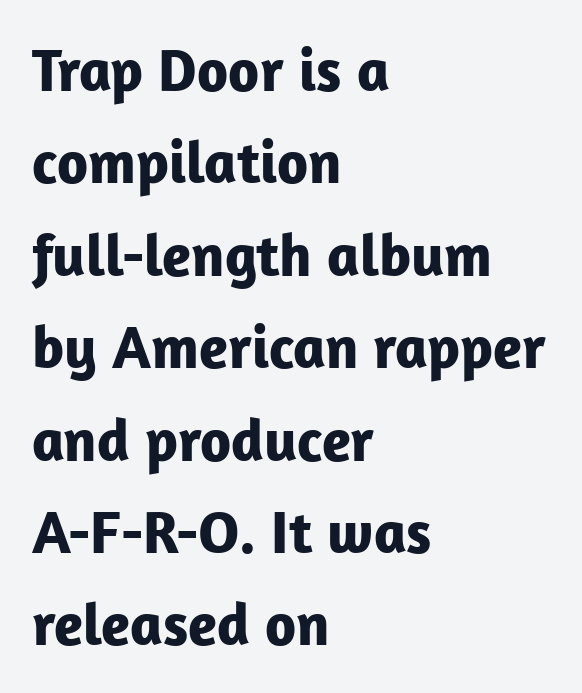
The image shows 60 px bold sans-serif type, upright; set left-aligned, normal line spacing (1.54x), normal letter spacing, not underlined; low stroke contrast and a medium x-height.
